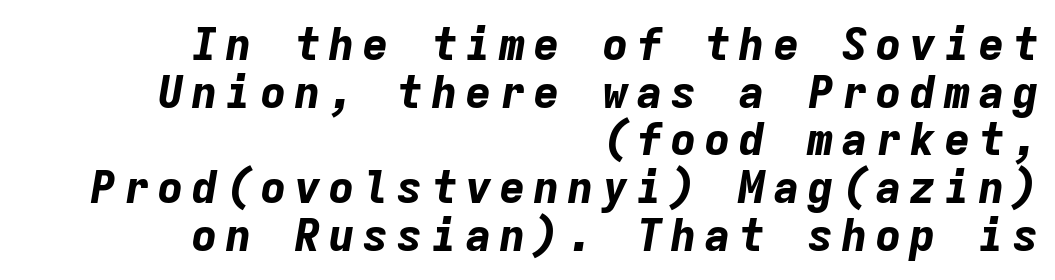
Q: Is the text bold? A: Yes.
Q: Is the text italic (slanted)? A: Yes, it leans right by about 9 degrees.
Q: Is the text underlined? A: No.
Q: How is the paragraph aligned? A: Right-aligned.
Q: Is the spacing between lines tight, normal or loose? A: Tight.
Q: Width (condensed, normal, or wide)? A: Normal.
Q: Stroke contrast? A: Low.
Q: x-height? A: Medium.
Q: Monospaced? A: Yes.
